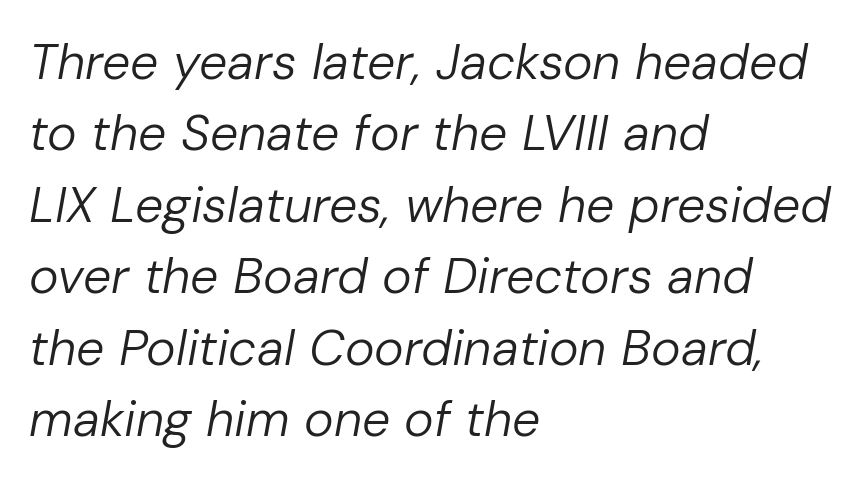
Q: Is the text bold? A: No.
Q: Is the text italic (slanted)? A: Yes, it leans right by about 10 degrees.
Q: Is the text underlined? A: No.
Q: How is the paragraph aligned? A: Left-aligned.
Q: Is the spacing between letters normal or unusually wide? A: Normal.
Q: Is the spacing between lines tight, normal or loose? A: Normal.
Q: Width (condensed, normal, or wide)? A: Normal.
Q: Stroke contrast? A: Low.
Q: x-height? A: Medium.
Q: Monospaced? A: No.
